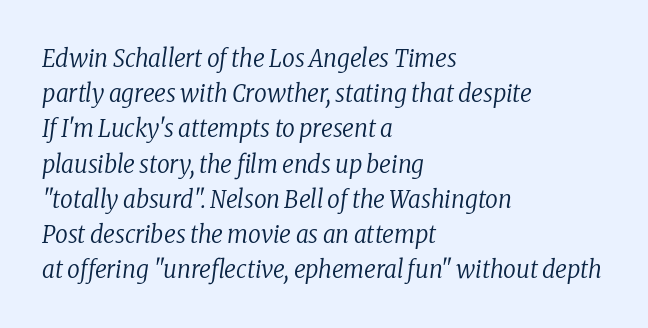
The typesetter chose a ragged-right arrangement here. Beneath every word, the page is bare. Rows of type keep a routine distance in the vertical direction. Observe the ordinary spacing: letters are neighbours, not strangers. The letters look calm and open, with moderate or lighter stems. Notice how the stems are inclined rather than vertical — that's the hallmark of italics.
